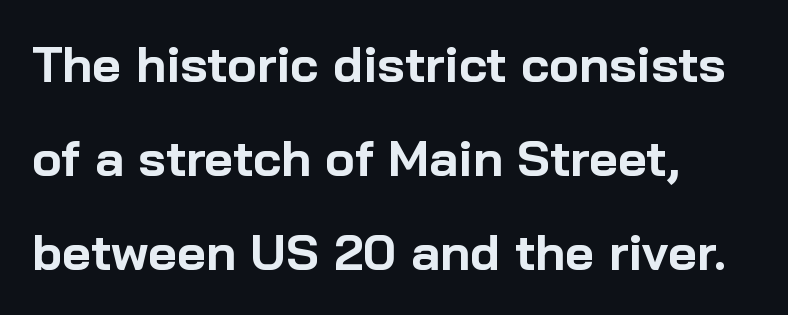
The image shows 50 px bold sans-serif type, upright; set left-aligned, line spacing 1.88x, normal letter spacing, not underlined; low stroke contrast and a medium x-height.
